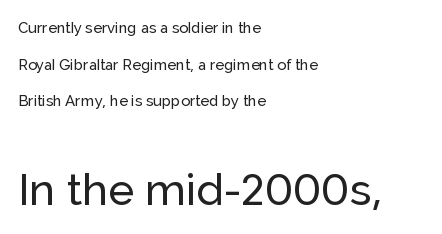
Reading down the column, the eye jumps a long way to each next line. Quick note: not italic, upright. Whoever set this made the second block the dominant, larger element. A typesetter would label this face a sans.
